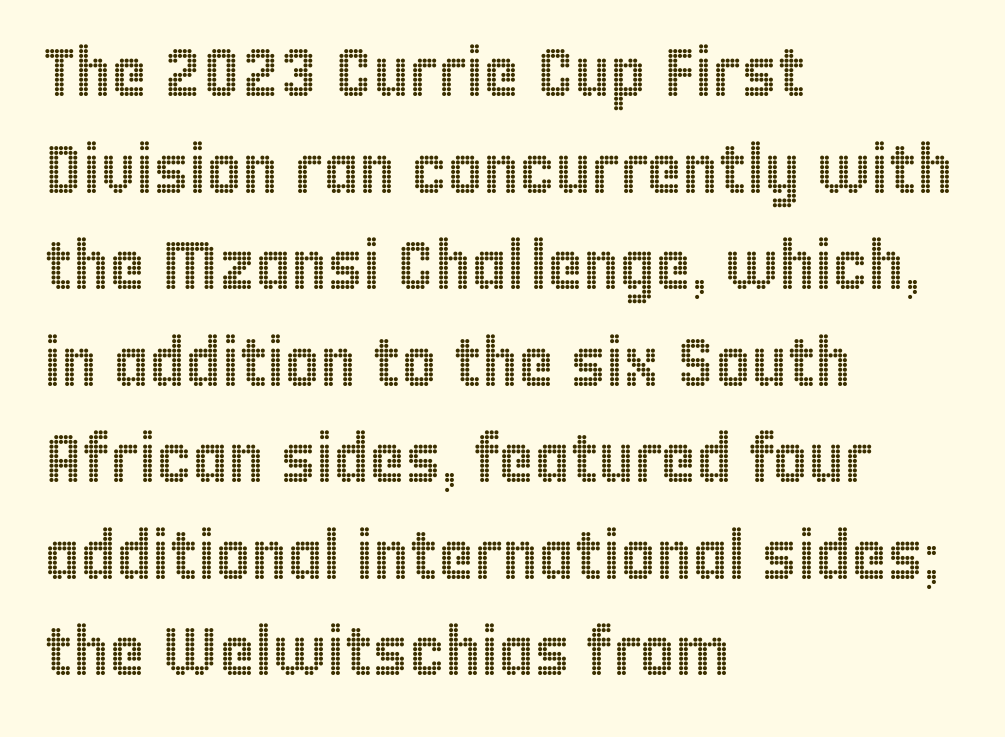
{"italic": "no", "width": "condensed", "x_height": "large", "monospaced": "no", "underline": "no", "align": "left", "line_spacing": "normal", "line_spacing_ratio": 1.42, "letter_spacing": "normal", "letter_spacing_em": 0.0, "glyph_px": 68}
